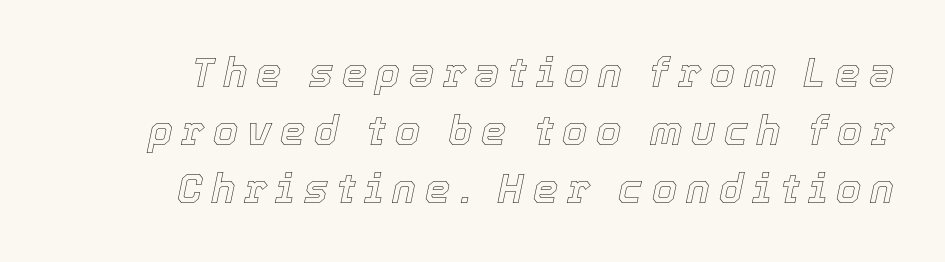
Italic: yes, the glyphs are oblique. A bare baseline throughout the passage. Between one letter and the next there's a generous, obvious gap. Layout note: lines flush right. The passage shown is typed in a proportional face where columns would drift.
